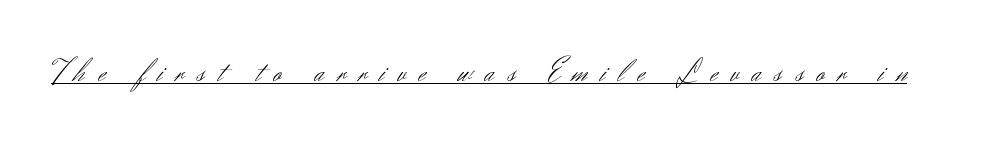
Q: Is the text bold? A: No.
Q: Is the text italic (slanted)? A: Yes.
Q: Is the typeface a serif or a sans-serif typeface? A: Sans-serif.
Q: Is the text underlined? A: Yes.
Q: Is the spacing between letters normal or unusually wide? A: Unusually wide.
Q: Width (condensed, normal, or wide)? A: Normal.
Q: Stroke contrast? A: Medium.
Q: x-height? A: Small.
Q: Monospaced? A: No.
